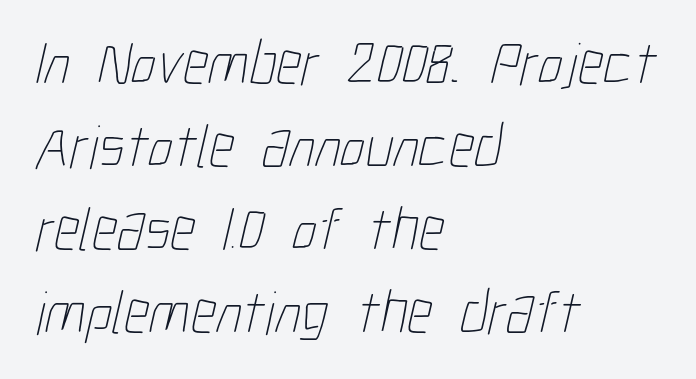
{"bold": "no", "weight": "thin", "width": "condensed", "stroke_contrast": "low", "x_height": "medium", "monospaced": "no", "underline": "no", "align": "left", "line_spacing": "normal", "line_spacing_ratio": 1.34, "letter_spacing": "normal", "letter_spacing_em": 0.0, "glyph_px": 62}
